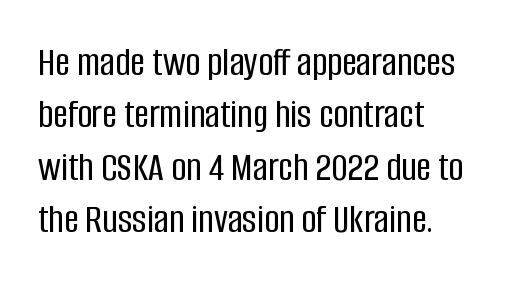
The image shows 41 px condensed sans-serif type, upright; set left-aligned, normal line spacing (1.28x), normal letter spacing, not underlined; low stroke contrast and a large x-height.
